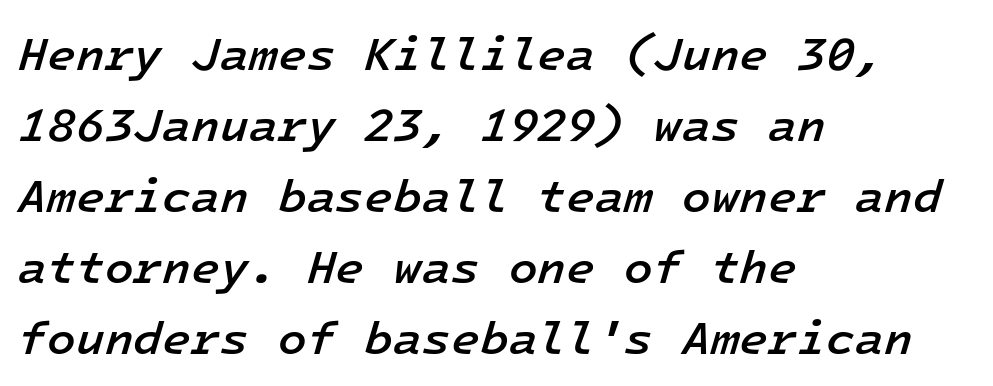
The image shows 47 px semibold type, italic (leaning right), monospaced; set left-aligned, normal line spacing (1.51x), normal letter spacing, not underlined; low stroke contrast and a medium x-height.
